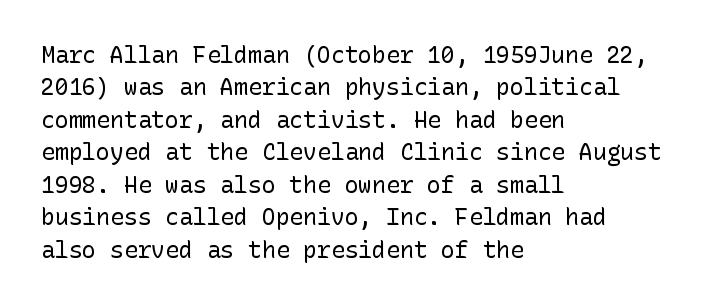
The image shows 23 px text type, upright; set left-aligned, normal line spacing (1.41x), normal letter spacing, not underlined.
